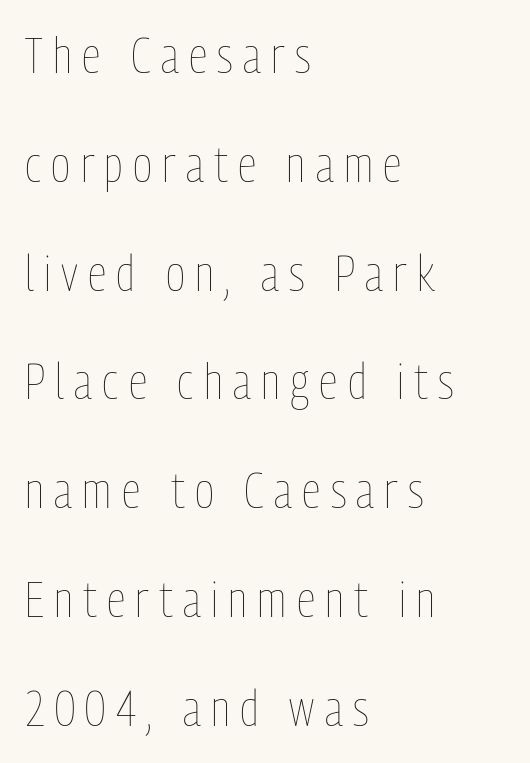
Tracking value appears strongly positive — letters spread wide. The block of text is sparse from top to bottom, with ample space between rows. Each stroke keeps to a modest, everyday thickness or less. Varying glyph widths throughout — classic text-font behaviour. Short and long lines alike share a common starting point at left.
